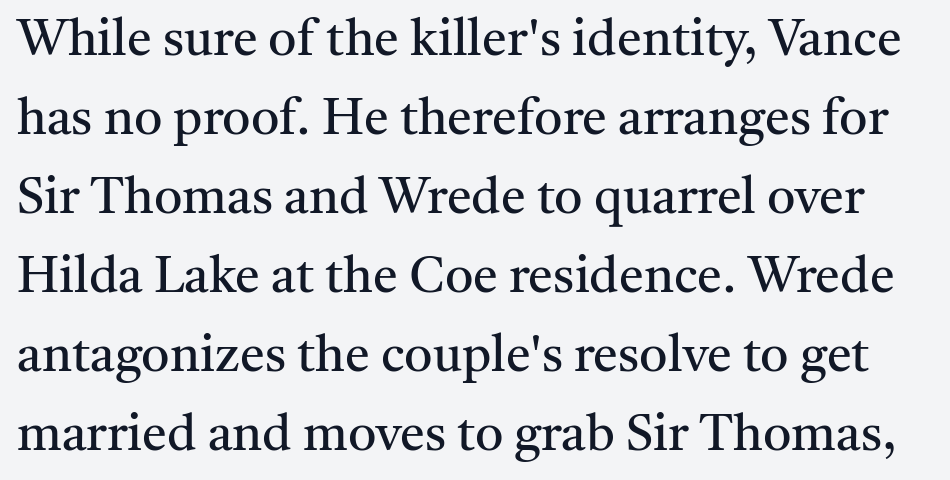
{"serif": "yes", "italic": "no", "bold": "no", "weight": "regular", "width": "normal", "stroke_contrast": "medium", "x_height": "medium", "monospaced": "no", "underline": "no", "line_spacing": "normal", "line_spacing_ratio": 1.58, "letter_spacing": "normal", "letter_spacing_em": 0.0, "glyph_px": 50}
